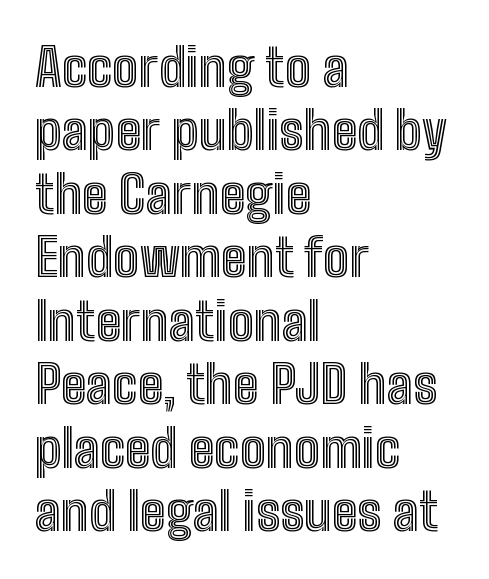
The image shows 52 px condensed type, upright; set left-aligned, line spacing 1.22x, normal letter spacing, not underlined; a medium x-height.
